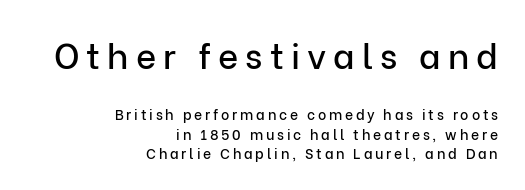
{"serif": "no", "italic": "no", "width": "normal", "stroke_contrast": "low", "x_height": "medium", "monospaced": "no", "underline": "no", "align": "right", "line_spacing": "normal", "line_spacing_ratio": 1.38, "letter_spacing": "wide", "letter_spacing_em": 0.2, "larger_block": "first", "size_ratio": 2.5, "glyph_px": 35}
